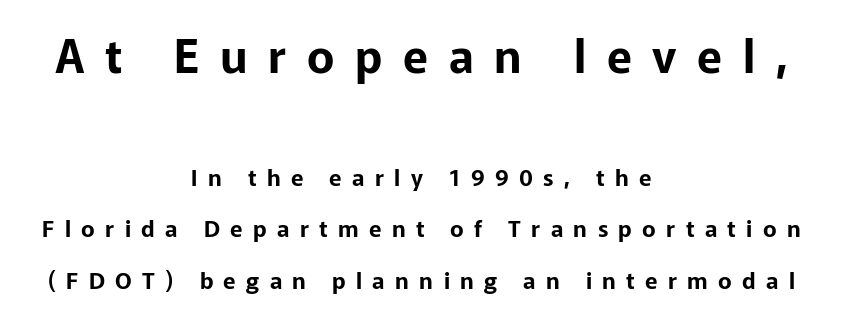
Q: Is the text italic (slanted)? A: No, it is upright.
Q: Is the typeface a serif or a sans-serif typeface? A: Sans-serif.
Q: Is the text underlined? A: No.
Q: How is the paragraph aligned? A: Centered.
Q: Is the spacing between letters normal or unusually wide? A: Unusually wide.
Q: Is the spacing between lines tight, normal or loose? A: Loose.
Q: Which block of text is set in a larger size, the first (top) or the second (bottom)? A: The first (top) one.
Q: Width (condensed, normal, or wide)? A: Normal.
Q: Stroke contrast? A: Low.
Q: x-height? A: Medium.
Q: Monospaced? A: No.
